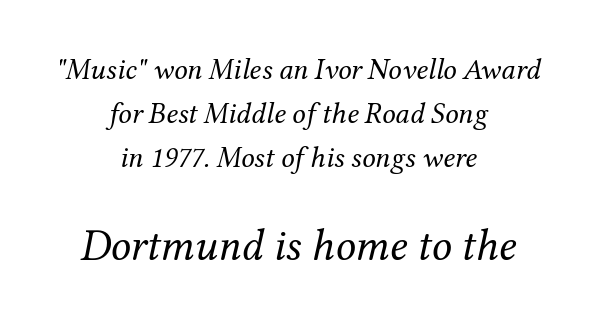
The image shows 45 px regular-weight serif type, italic (leaning right); set centered, normal line spacing (1.46x), normal letter spacing, not underlined; the second (bottom) block is 1.5x larger; medium stroke contrast and a medium x-height.
